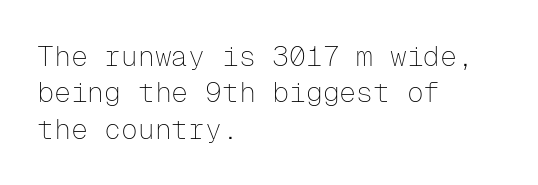
The image shows 28 px thin sans-serif type, upright, monospaced; set left-aligned, normal line spacing (1.3x), normal letter spacing, not underlined; low stroke contrast and a medium x-height.
